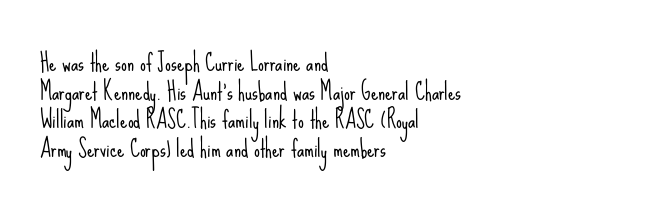
The image shows 23 px text type, upright; set left-aligned, normal line spacing (1.25x), normal letter spacing, not underlined.
